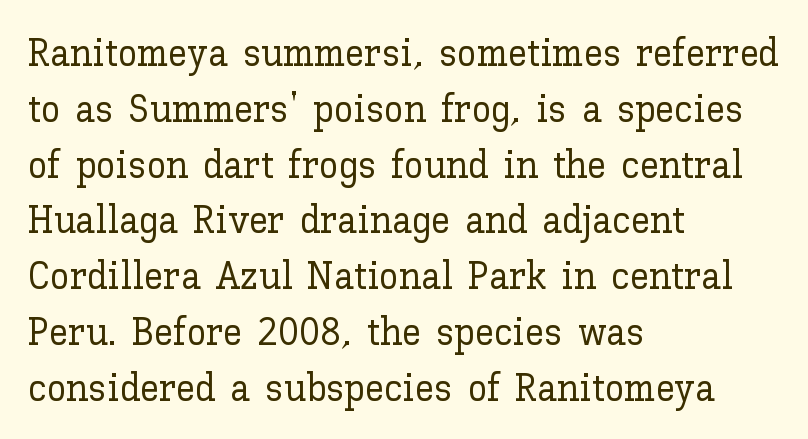
The image shows 39 px text type, upright; set left-aligned, normal line spacing (1.43x), normal letter spacing, not underlined; low stroke contrast and a medium x-height.
